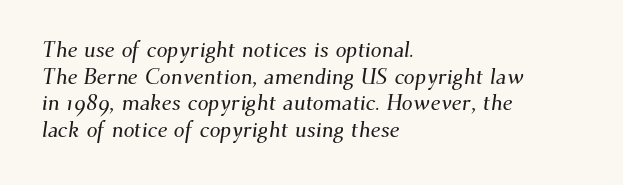
Q: Is the text underlined? A: No.
Q: How is the paragraph aligned? A: Left-aligned.
Q: Is the spacing between letters normal or unusually wide? A: Normal.
